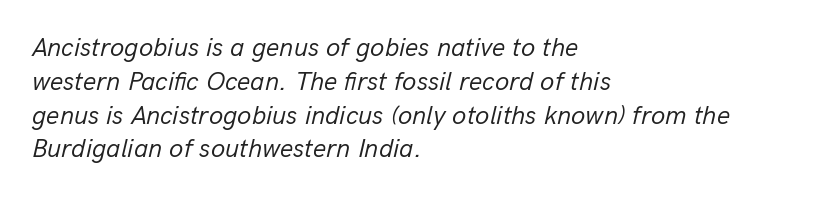
The image shows 26 px text type, italic (leaning right); set left-aligned, normal line spacing (1.3x), normal letter spacing, not underlined.
